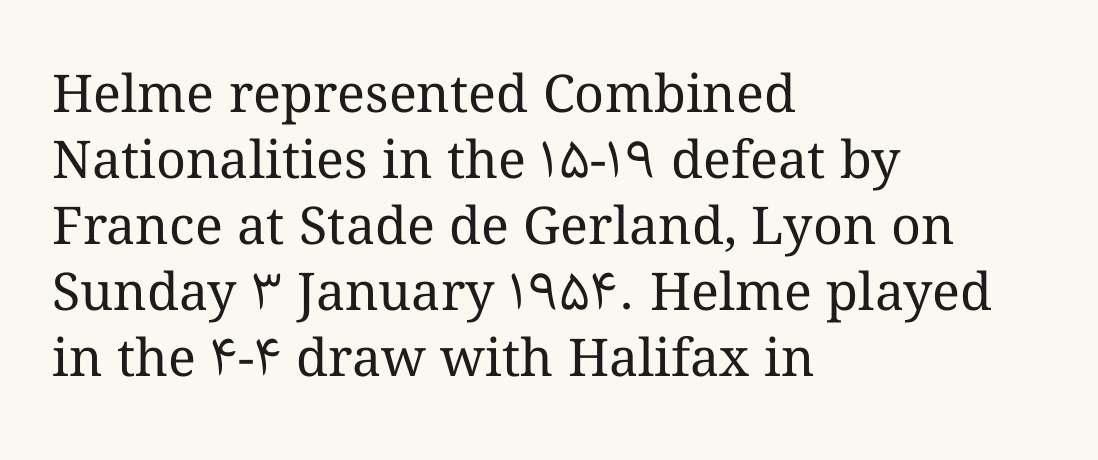
If you measured baseline to baseline, you'd find a middling distance. How are the letters spaced? Ordinarily, with no added tracking. The foot of each line stays bare and open. These lines were composed using upright roman letters. The setting favours the left margin, as ordinary paragraphs usually do. A typesetter would call this proportional, since set widths differ per character.
